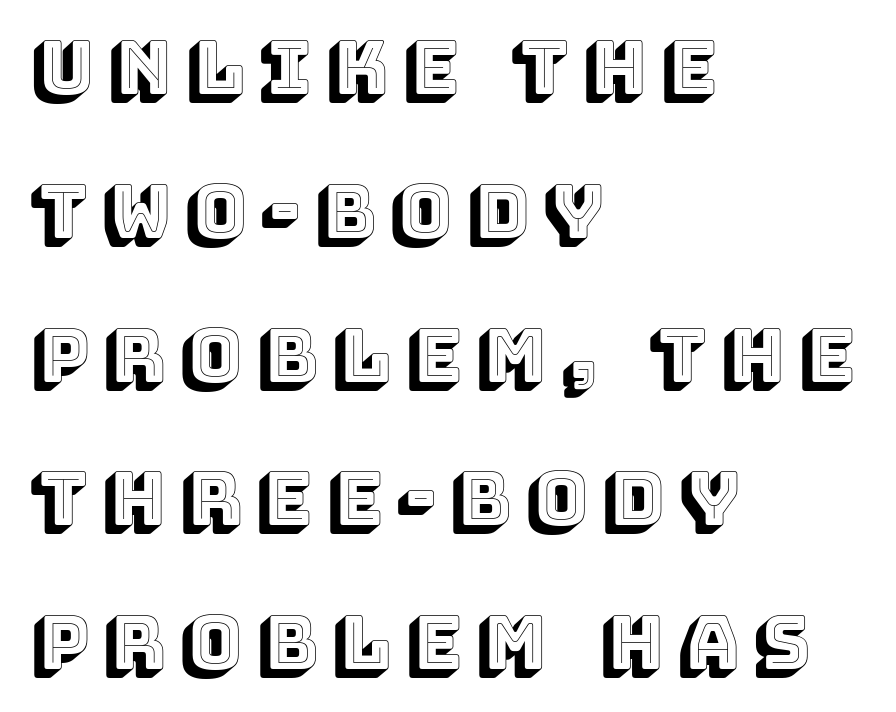
The face used here is rendered with a markedly widened letterfit. The letters advance in unequal steps, a hallmark of proportional type. Every stem runs plumb, perpendicular to the baseline. Quick note: interline space is abundant.
